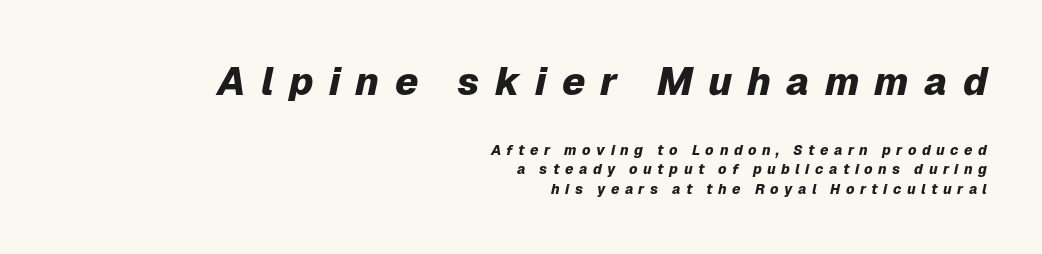
The paragraph shown leans on its right margin. One glance says typical: line gaps are just what's usual. Varying glyph widths throughout — classic text-font behaviour. The whole block is typeset with a tilt. In terms of letterspacing, this is a distinctly airy, spread setting.
